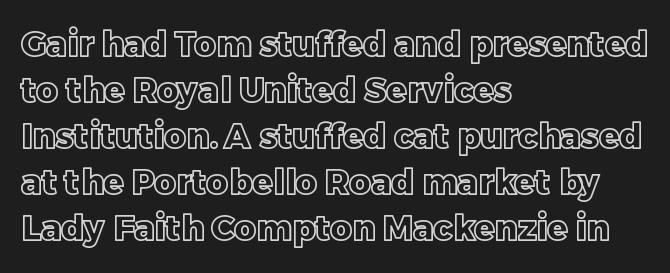
Q: Is the text italic (slanted)? A: No, it is upright.
Q: Is the text underlined? A: No.
Q: How is the paragraph aligned? A: Left-aligned.
Q: Is the spacing between letters normal or unusually wide? A: Normal.
Q: Is the spacing between lines tight, normal or loose? A: Normal.
Q: Width (condensed, normal, or wide)? A: Normal.
Q: x-height? A: Large.
Q: Monospaced? A: No.
